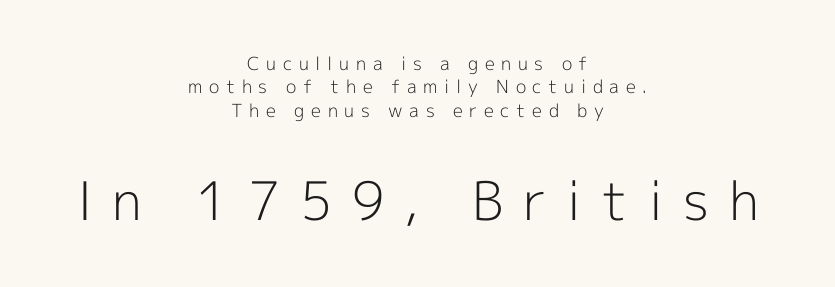
Does the bottom block carry the larger type? Yes, it does. Rows of type keep a routine distance in the vertical direction. This rendering widens character spacing well past its baseline value. This is sans-serif lettering, the kind often seen on screens and signage. Upright lettering throughout. Weight class: somewhere from thin through regular.
